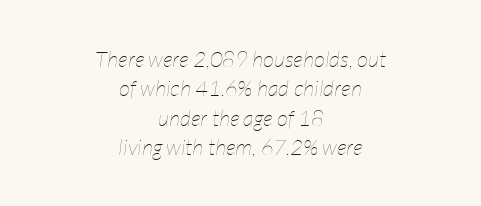
Q: Is the text bold? A: No.
Q: Is the text italic (slanted)? A: Yes, it leans right by about 7 degrees.
Q: Is the text underlined? A: No.
Q: How is the paragraph aligned? A: Centered.
Q: Is the spacing between letters normal or unusually wide? A: Normal.
Q: Is the spacing between lines tight, normal or loose? A: Normal.
